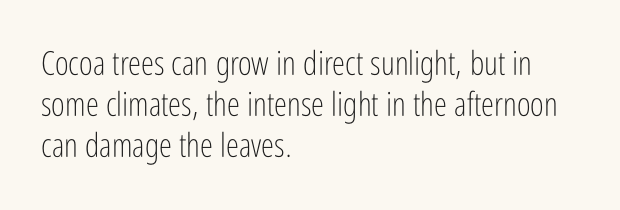
The image shows 33 px light, condensed sans-serif type, upright; set left-aligned, line spacing 1.24x, normal letter spacing, not underlined; low stroke contrast and a medium x-height.
